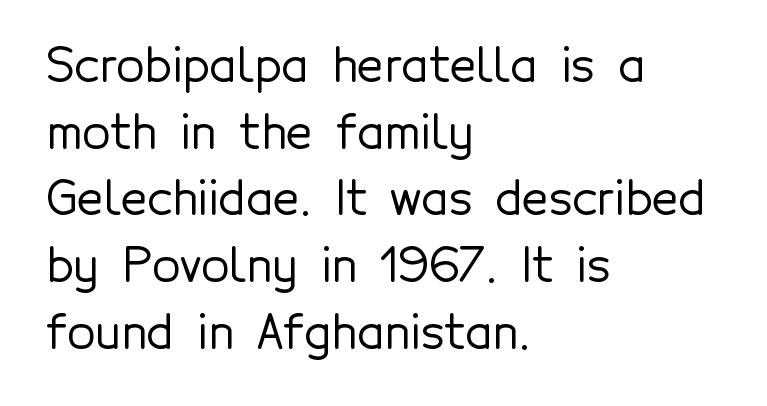
The image shows 46 px sans-serif type, upright; set left-aligned, normal line spacing (1.45x), normal letter spacing, not underlined; a medium x-height.
